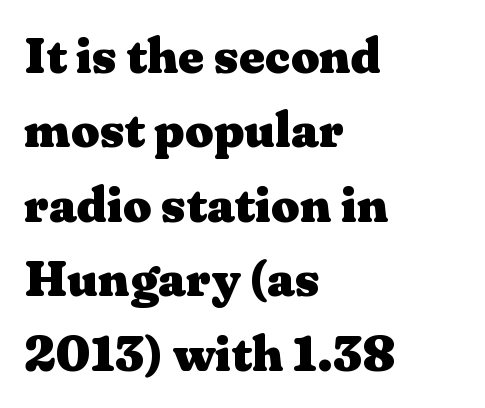
Q: Is the text bold? A: Yes.
Q: Is the text italic (slanted)? A: No, it is upright.
Q: Is the typeface a serif or a sans-serif typeface? A: Serif.
Q: Is the text underlined? A: No.
Q: How is the paragraph aligned? A: Left-aligned.
Q: Is the spacing between letters normal or unusually wide? A: Normal.
Q: Is the spacing between lines tight, normal or loose? A: Normal.
Q: Width (condensed, normal, or wide)? A: Wide.
Q: Stroke contrast? A: Medium.
Q: x-height? A: Medium.
Q: Monospaced? A: No.
